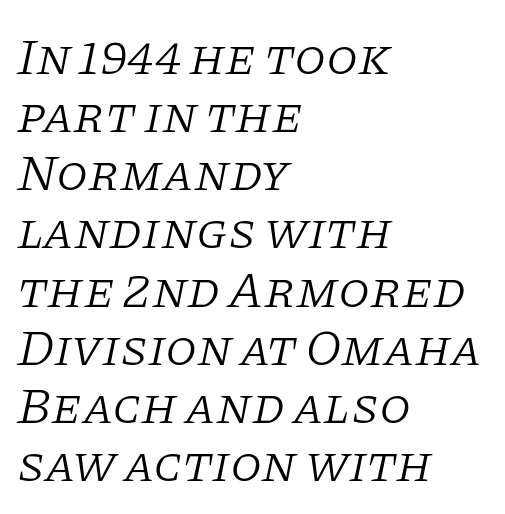
No extra tracking has been applied to these lines. Look at the bottom of the vertical strokes: they flare into serifs here. Stems here are at most as thick as an everyday book face. You could not count columns in this text — the font is proportionally spaced.
